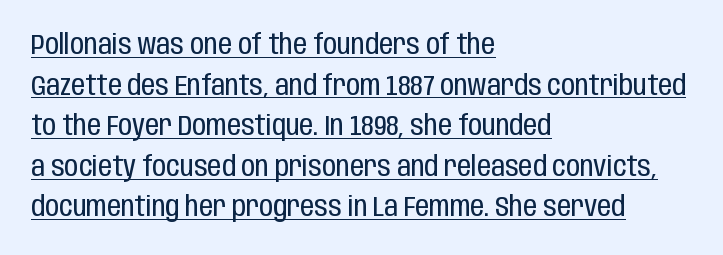
If you drew a ruler down the left edge, every line would touch it. Compared with a typical body face, this is equally light or lighter still. Honestly, the letter spacing is just normal — you wouldn't notice it. This is roman type, the default non-slanted kind. The rendering uses a moderate line-height, typical for paragraphs. Typographically, this falls in the sans-serif category.
